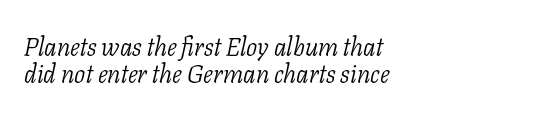
{"italic": "yes", "lean": "right", "slant_degrees": 11, "bold": "no", "underline": "no", "align": "left", "line_spacing": "tight", "line_spacing_ratio": 1.1, "letter_spacing": "normal", "letter_spacing_em": 0.0, "glyph_px": 25}
